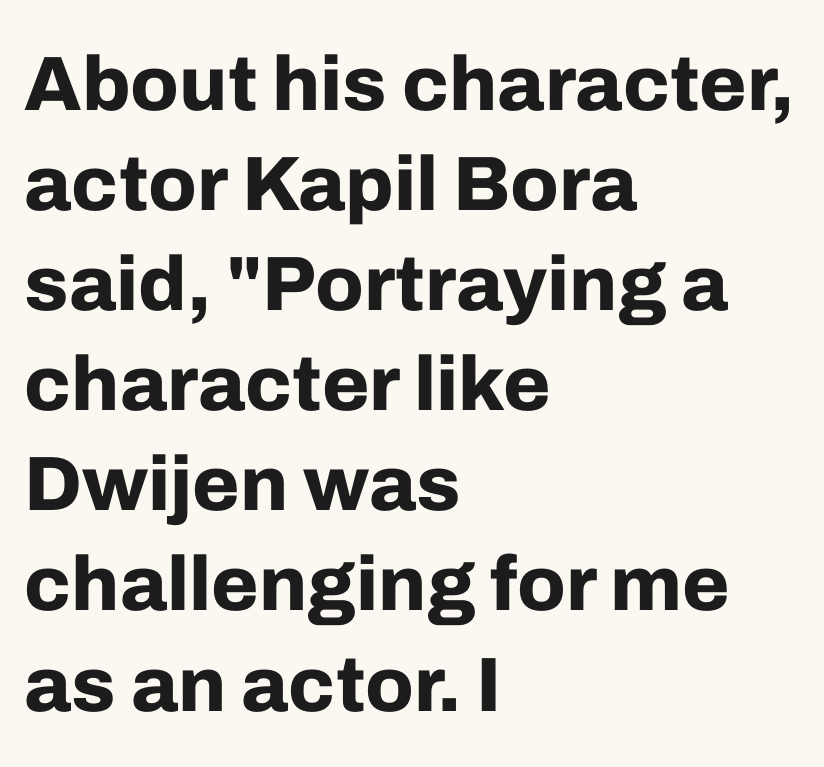
Q: Is the text bold? A: Yes.
Q: Is the text italic (slanted)? A: No, it is upright.
Q: Is the typeface a serif or a sans-serif typeface? A: Sans-serif.
Q: Is the text underlined? A: No.
Q: How is the paragraph aligned? A: Left-aligned.
Q: Is the spacing between letters normal or unusually wide? A: Normal.
Q: Is the spacing between lines tight, normal or loose? A: Normal.
Q: Width (condensed, normal, or wide)? A: Normal.
Q: Stroke contrast? A: Low.
Q: x-height? A: Medium.
Q: Monospaced? A: No.
